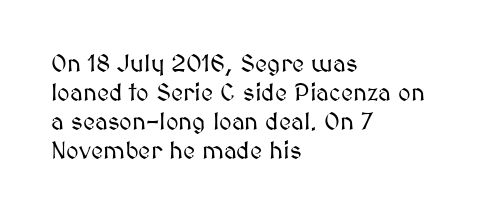
Q: Is the text italic (slanted)? A: No, it is upright.
Q: Is the text underlined? A: No.
Q: How is the paragraph aligned? A: Left-aligned.
Q: Is the spacing between letters normal or unusually wide? A: Normal.
